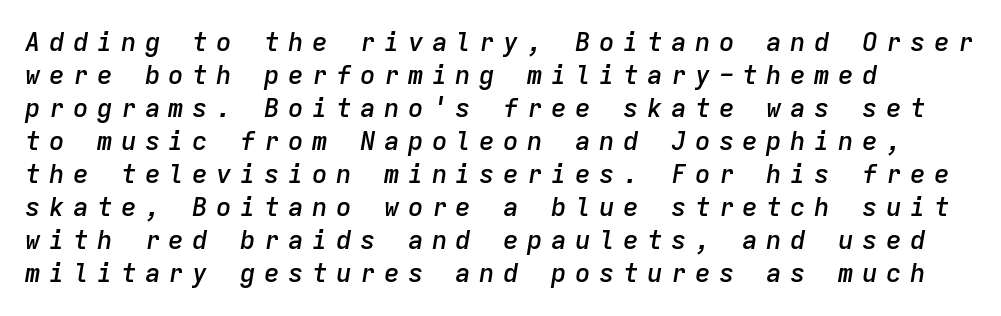
The image shows 26 px text type, italic (leaning right); set left-aligned, normal line spacing (1.27x), unusually wide letter spacing (+0.32 em), not underlined.
